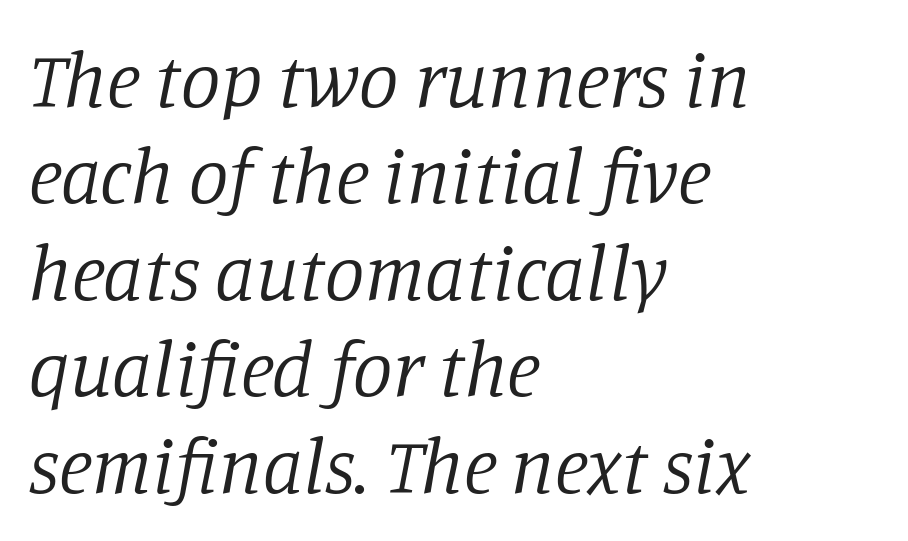
Q: Is the text bold? A: No.
Q: Is the text italic (slanted)? A: Yes, it leans right by about 11 degrees.
Q: Is the typeface a serif or a sans-serif typeface? A: Serif.
Q: Is the text underlined? A: No.
Q: How is the paragraph aligned? A: Left-aligned.
Q: Is the spacing between letters normal or unusually wide? A: Normal.
Q: Width (condensed, normal, or wide)? A: Normal.
Q: Stroke contrast? A: Low.
Q: x-height? A: Large.
Q: Monospaced? A: No.
